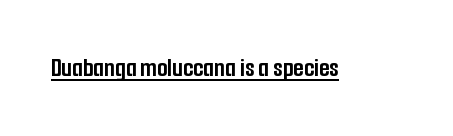
Q: Is the text bold? A: Yes.
Q: Is the text italic (slanted)? A: No, it is upright.
Q: Is the text underlined? A: Yes.
Q: Is the spacing between letters normal or unusually wide? A: Normal.
